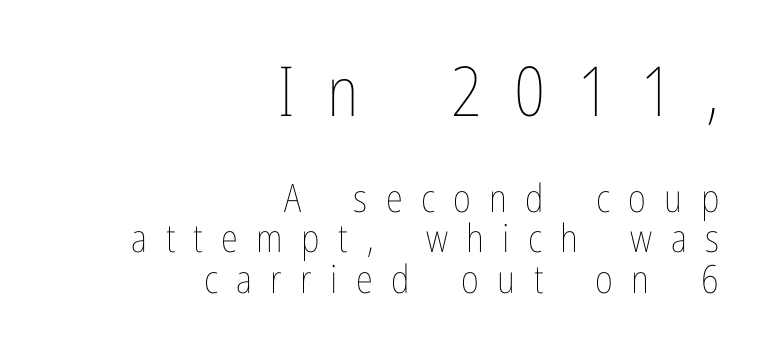
Q: Is the text bold? A: No.
Q: Is the text italic (slanted)? A: No, it is upright.
Q: Is the text underlined? A: No.
Q: How is the paragraph aligned? A: Right-aligned.
Q: Is the spacing between letters normal or unusually wide? A: Unusually wide.
Q: Is the spacing between lines tight, normal or loose? A: Tight.
Q: Which block of text is set in a larger size, the first (top) or the second (bottom)? A: The first (top) one.
Q: Width (condensed, normal, or wide)? A: Condensed.
Q: Stroke contrast? A: Low.
Q: x-height? A: Medium.
Q: Monospaced? A: No.
